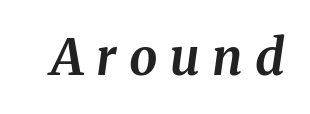
Nobody drew a line under any word here. The rendering uses natural spacing where letterforms have individual widths. Is the letter spacing exaggerated? Yes — the characters are pushed far apart. Every character sits at an angle, as italics do. Set as a true bold cut, around the 700 mark.
